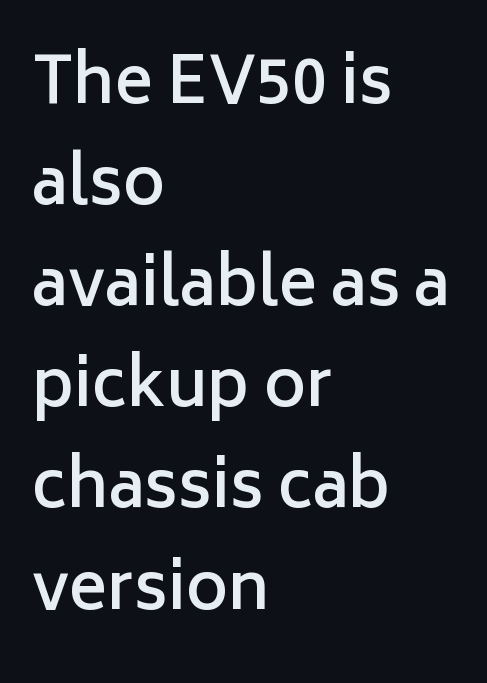
The image shows 64 px semibold sans-serif type, upright; set left-aligned, normal line spacing (1.58x), normal letter spacing, not underlined; low stroke contrast and a medium x-height.
